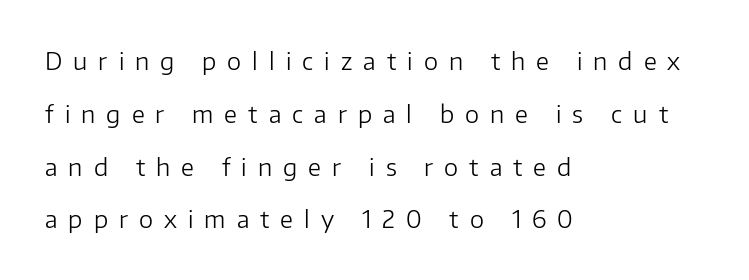
The image shows 24 px text type, upright; set left-aligned, loose line spacing (2.2x), unusually wide letter spacing (+0.46 em), not underlined.
